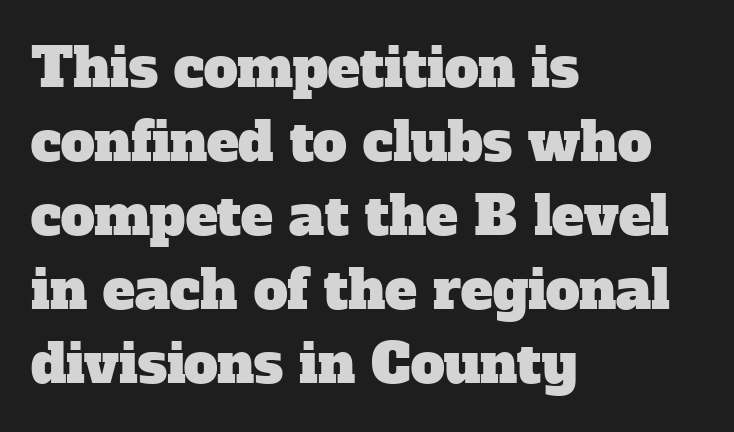
The line texture is even and compact thanks to regular tracking. If you drew a ruler down the left edge, every line would touch it. A typesetter would label this face a serif. You could not count columns in this text — the font is proportionally spaced. Descender tails drop into unmarked territory. Vertical spacing — default.
